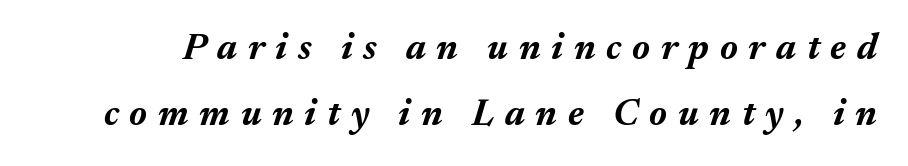
{"italic": "yes", "lean": "right", "slant_degrees": 17, "bold": "yes", "weight": "bold", "width": "normal", "stroke_contrast": "medium", "x_height": "medium", "monospaced": "no", "underline": "no", "line_spacing_ratio": 1.78, "letter_spacing": "wide", "letter_spacing_em": 0.29, "glyph_px": 37}
